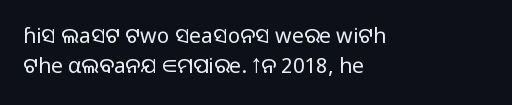
The image shows 21 px text type, upright; set left-aligned, normal line spacing (1.41x), normal letter spacing, not underlined.
